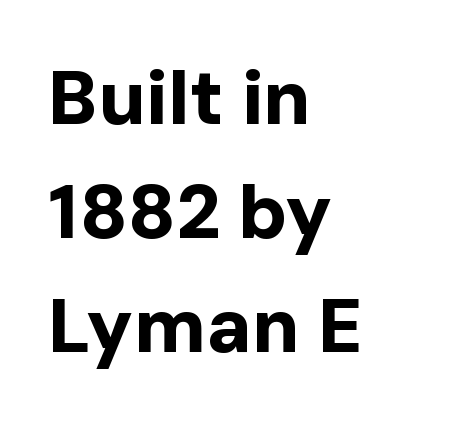
{"serif": "no", "italic": "no", "bold": "yes", "weight": "bold", "width": "normal", "stroke_contrast": "low", "x_height": "medium", "monospaced": "no", "underline": "no", "align": "left", "line_spacing": "normal", "line_spacing_ratio": 1.5, "letter_spacing": "normal", "letter_spacing_em": 0.0, "glyph_px": 76}
